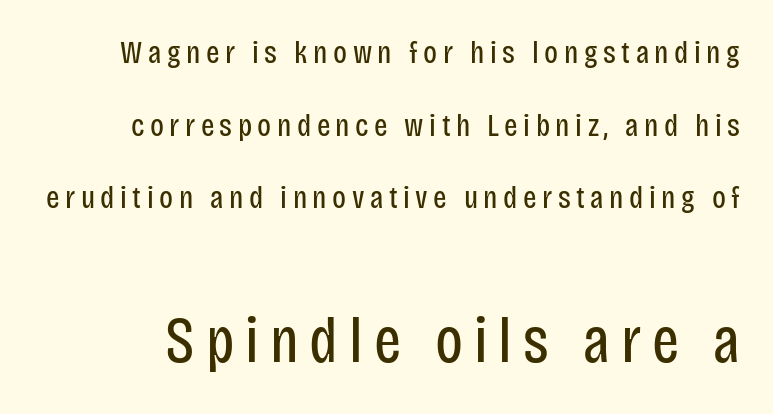
No letter is thick-stroked: the sample isn't bold. The letters in the lower block stand taller than those in the block above. Character widths vary here, with narrow letters taking less room than wide ones. Serif or sans? Sans — the stroke terminals are bare. You can tell it's not italic because the verticals are truly vertical. The foot of each line stays bare and open.
